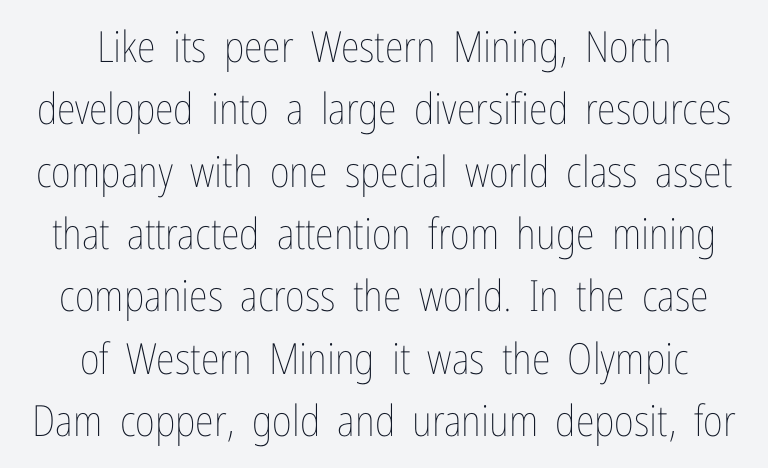
Q: Is the text bold? A: No.
Q: Is the text italic (slanted)? A: No, it is upright.
Q: Is the text underlined? A: No.
Q: How is the paragraph aligned? A: Centered.
Q: Is the spacing between letters normal or unusually wide? A: Normal.
Q: Is the spacing between lines tight, normal or loose? A: Normal.
Q: Width (condensed, normal, or wide)? A: Condensed.
Q: Stroke contrast? A: Low.
Q: x-height? A: Medium.
Q: Monospaced? A: No.
